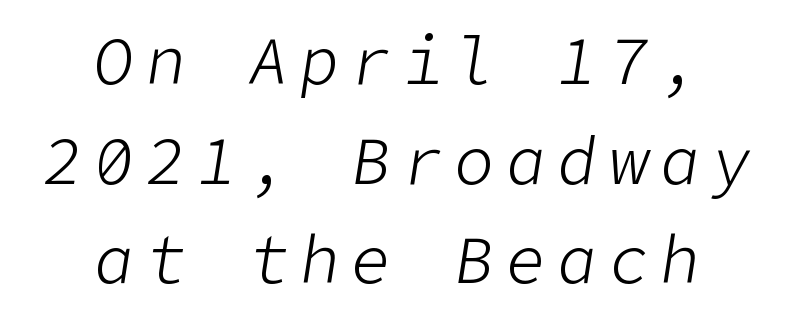
{"italic": "yes", "lean": "right", "slant_degrees": 9, "bold": "no", "weight": "light", "width": "normal", "stroke_contrast": "low", "x_height": "medium", "underline": "no", "align": "center", "line_spacing": "normal", "line_spacing_ratio": 1.51, "glyph_px": 66}
